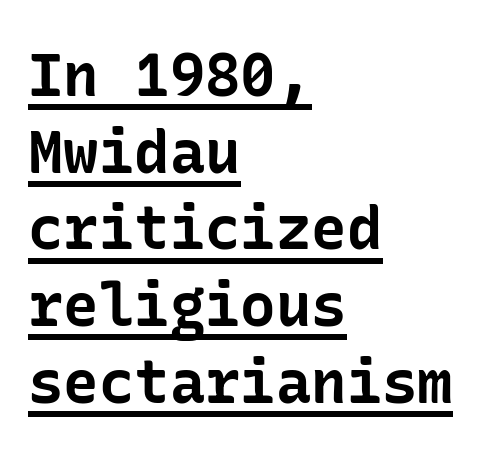
Q: Is the text bold? A: Yes.
Q: Is the text italic (slanted)? A: No, it is upright.
Q: Is the typeface a serif or a sans-serif typeface? A: Sans-serif.
Q: Is the text underlined? A: Yes.
Q: How is the paragraph aligned? A: Left-aligned.
Q: Is the spacing between letters normal or unusually wide? A: Normal.
Q: Is the spacing between lines tight, normal or loose? A: Normal.
Q: Width (condensed, normal, or wide)? A: Normal.
Q: Stroke contrast? A: Low.
Q: x-height? A: Medium.
